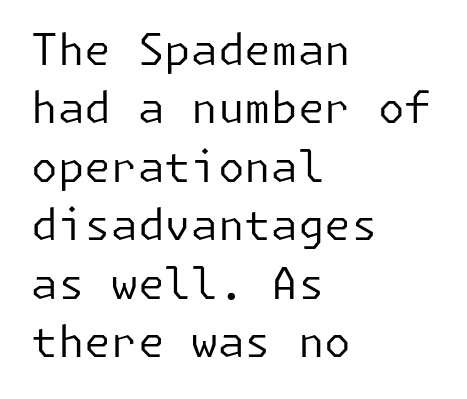
Stem width sits at or under what a default text font uses. Glance below the letters and you will spot only blank space. If you measured baseline to baseline, you'd find a middling distance. The compositor pushed each line to the left boundary.
